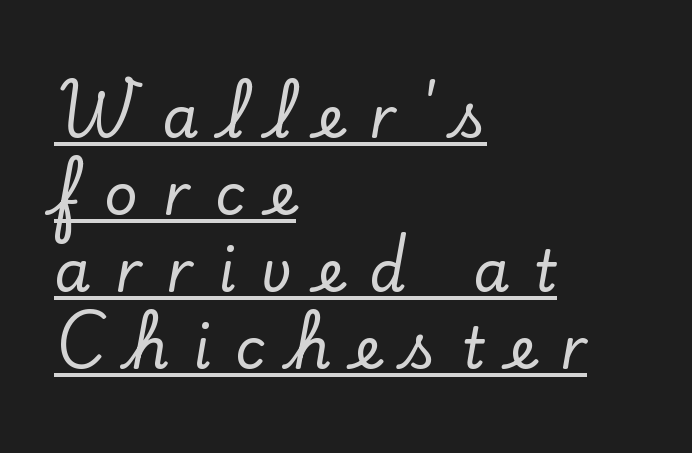
The text was rendered using a seriffed face with decorative stroke endings. The lines in this sample share a left origin and differ only in where they stop. The passage shown is underscored from start to finish. Here the designer chose a conventional face with non-uniform glyph widths.
